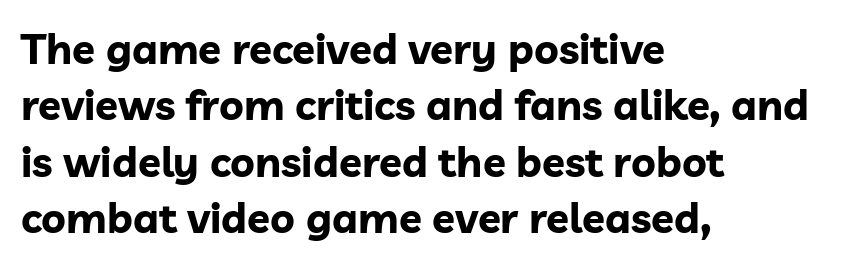
{"serif": "no", "italic": "no", "bold": "yes", "weight": "bold", "width": "normal", "stroke_contrast": "low", "x_height": "medium", "monospaced": "no", "underline": "no", "align": "left", "line_spacing": "normal", "line_spacing_ratio": 1.34, "letter_spacing": "normal", "letter_spacing_em": 0.0, "glyph_px": 42}
